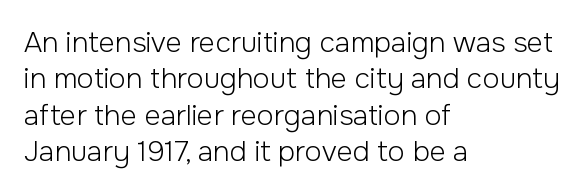
The letters stand upright; this is a roman face. A classic flush-left, rag-right setting is used for this passage. This sample has the flowing, uneven cadence of proportional lettering. Just letters on the line, the space beneath them empty. Does the type have serifs? No, each stem ends abruptly.
